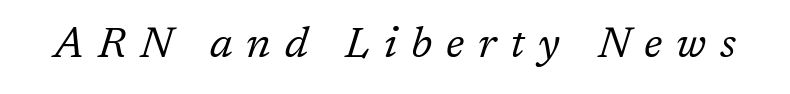
The image shows 43 px regular-weight serif type, italic (leaning right); set unusually wide letter spacing (+0.32 em), not underlined; low stroke contrast and a medium x-height.
